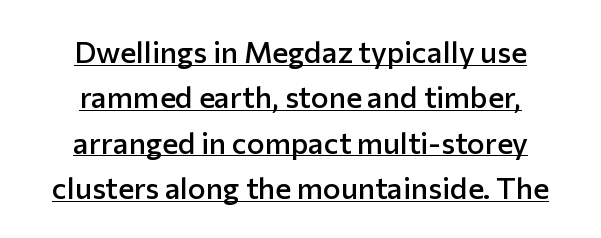
Q: Is the text bold? A: Semi-bold.
Q: Is the text italic (slanted)? A: No, it is upright.
Q: Is the typeface a serif or a sans-serif typeface? A: Sans-serif.
Q: Is the text underlined? A: Yes.
Q: How is the paragraph aligned? A: Centered.
Q: Is the spacing between letters normal or unusually wide? A: Normal.
Q: Is the spacing between lines tight, normal or loose? A: Normal.
Q: Width (condensed, normal, or wide)? A: Normal.
Q: Stroke contrast? A: Low.
Q: x-height? A: Medium.
Q: Monospaced? A: No.
